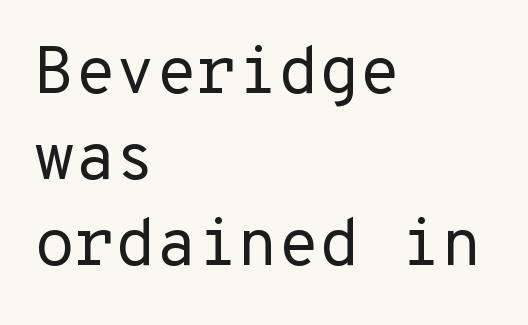
Q: Is the text bold? A: No.
Q: Is the text italic (slanted)? A: No, it is upright.
Q: Is the typeface a serif or a sans-serif typeface? A: Sans-serif.
Q: Is the text underlined? A: No.
Q: How is the paragraph aligned? A: Left-aligned.
Q: Is the spacing between letters normal or unusually wide? A: Normal.
Q: Is the spacing between lines tight, normal or loose? A: Normal.
Q: Width (condensed, normal, or wide)? A: Normal.
Q: Stroke contrast? A: Low.
Q: x-height? A: Medium.
